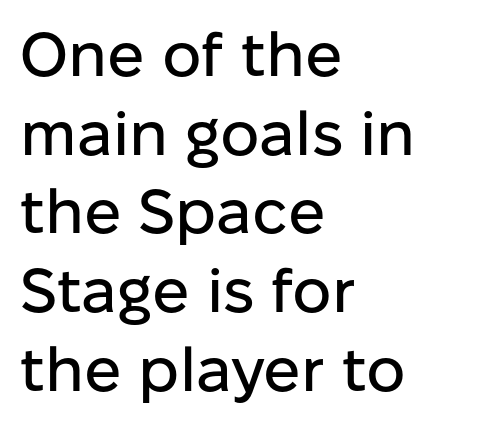
The image shows 62 px sans-serif type, upright; set left-aligned, normal line spacing (1.27x), normal letter spacing, not underlined; low stroke contrast and a medium x-height.
